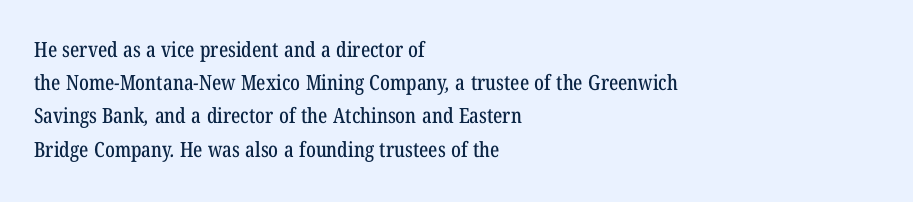
{"underline": "no", "align": "left", "line_spacing": "normal", "line_spacing_ratio": 1.58, "letter_spacing": "normal", "letter_spacing_em": 0.0, "glyph_px": 21}
